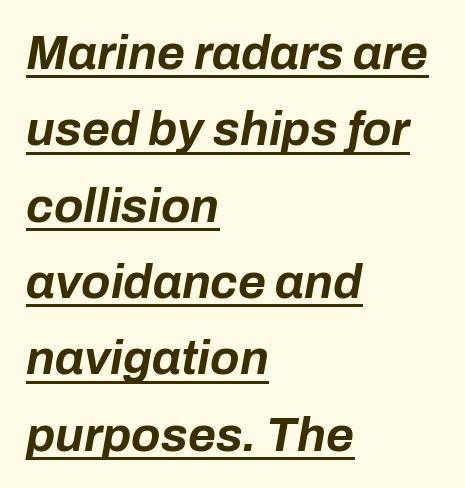
The image shows 48 px bold type, italic (leaning right); set left-aligned, normal line spacing (1.59x), normal letter spacing, underlined; low stroke contrast and a medium x-height.
